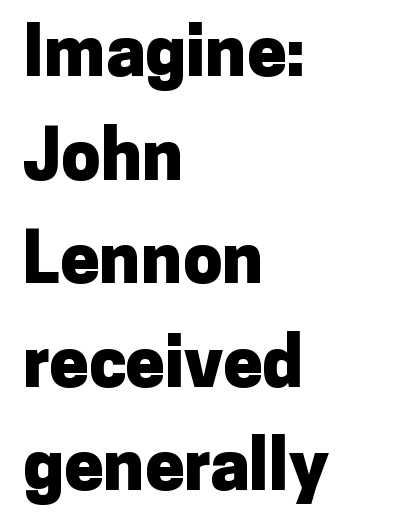
Q: Is the text bold? A: Yes.
Q: Is the text italic (slanted)? A: No, it is upright.
Q: Is the typeface a serif or a sans-serif typeface? A: Sans-serif.
Q: Is the text underlined? A: No.
Q: How is the paragraph aligned? A: Left-aligned.
Q: Is the spacing between letters normal or unusually wide? A: Normal.
Q: Is the spacing between lines tight, normal or loose? A: Normal.
Q: Width (condensed, normal, or wide)? A: Normal.
Q: Stroke contrast? A: Low.
Q: x-height? A: Medium.
Q: Monospaced? A: No.
